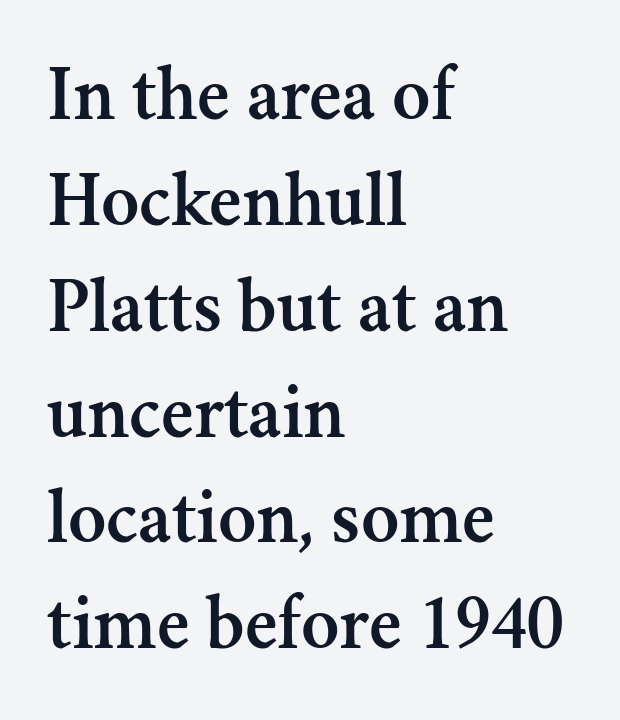
The line texture is even and compact thanks to regular tracking. The face used here is seriffed, in the tradition of book romans. Left-aligned paragraph, ragged on the right. Check under the words: just untouched page. The rendering uses natural spacing where letterforms have individual widths. Characters remain perfectly vertical along every line.
